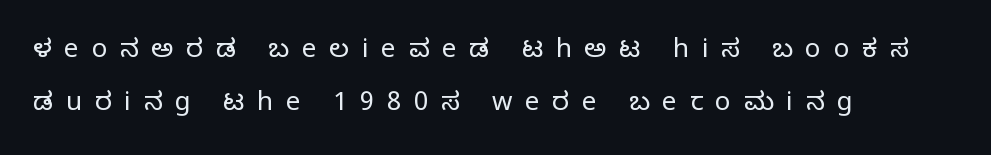
The lettering holds an erect, upright posture throughout. There is plenty of visible air inserted between adjacent glyphs. The setting favours the left margin, as ordinary paragraphs usually do. No extra ink here — the face is not bold. The space directly below the letters is spotless.
